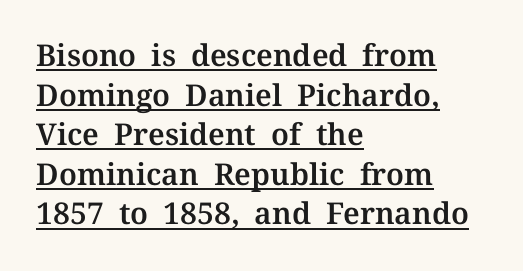
The image shows 30 px serif type, upright; set left-aligned, normal line spacing (1.32x), normal letter spacing, underlined; medium stroke contrast and a medium x-height.
